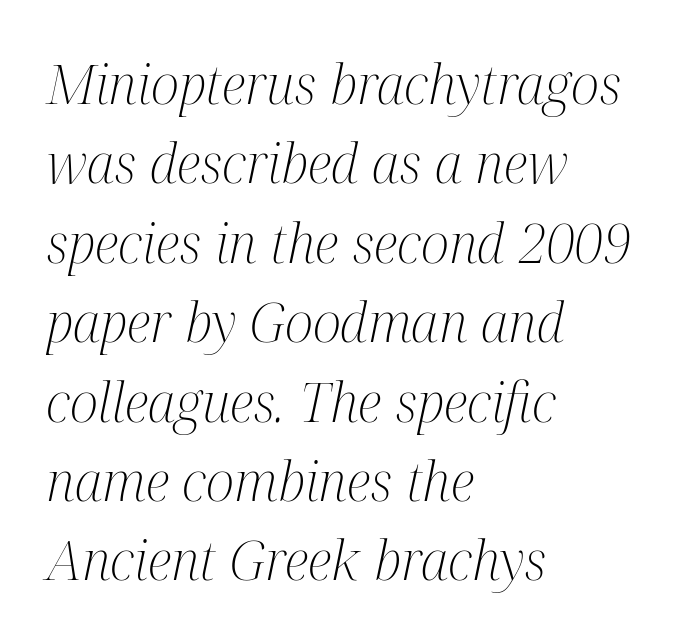
The image shows 54 px light, condensed serif type, italic (leaning right); set left-aligned, normal line spacing (1.47x), normal letter spacing, not underlined; medium stroke contrast and a medium x-height.
